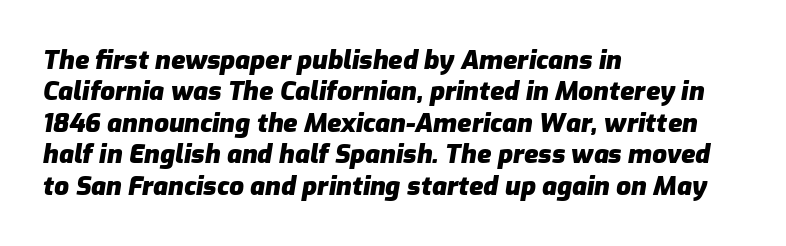
Q: Is the text bold? A: Yes.
Q: Is the text italic (slanted)? A: Yes, it leans right by about 9 degrees.
Q: Is the text underlined? A: No.
Q: How is the paragraph aligned? A: Left-aligned.
Q: Is the spacing between letters normal or unusually wide? A: Normal.
